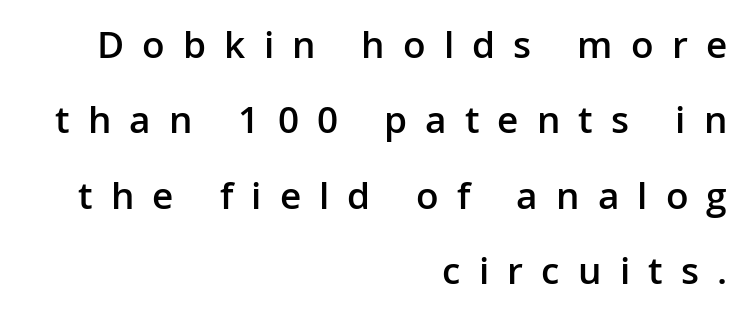
{"serif": "no", "italic": "no", "bold": "semi", "weight": "semibold", "width": "normal", "stroke_contrast": "low", "x_height": "medium", "monospaced": "no", "underline": "no", "align": "right", "line_spacing": "loose", "line_spacing_ratio": 2.04, "letter_spacing": "wide", "letter_spacing_em": 0.49, "glyph_px": 37}
